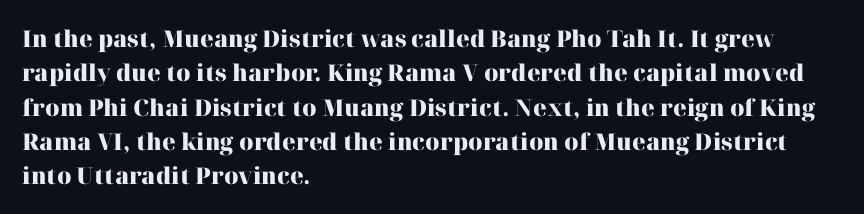
The space directly below the letters is spotless. Interline gaps are of average width in this sample. Ascenders rise straight up at ninety degrees. The rendering anchors every line to the left-hand side. The horizontal fit of the characters is conventional and even. The sample has been set heavy, in full bold.
